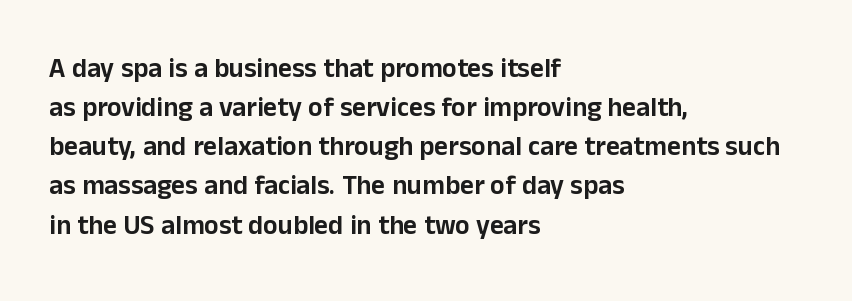
Q: Is the text italic (slanted)? A: No, it is upright.
Q: Is the text underlined? A: No.
Q: How is the paragraph aligned? A: Left-aligned.
Q: Is the spacing between letters normal or unusually wide? A: Normal.
Q: Is the spacing between lines tight, normal or loose? A: Normal.
